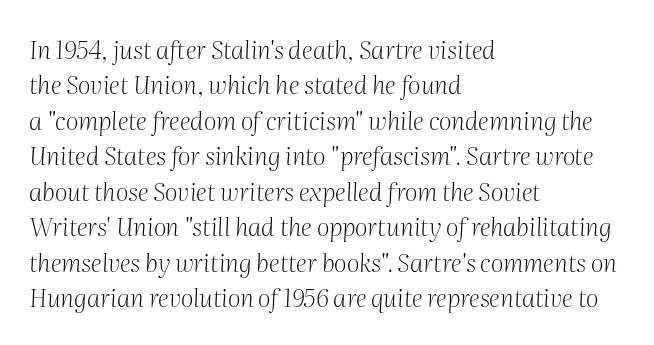
Q: Is the text bold? A: No.
Q: Is the text italic (slanted)? A: Yes, it leans right by about 2 degrees.
Q: Is the text underlined? A: No.
Q: How is the paragraph aligned? A: Left-aligned.
Q: Is the spacing between letters normal or unusually wide? A: Normal.
Q: Is the spacing between lines tight, normal or loose? A: Normal.
